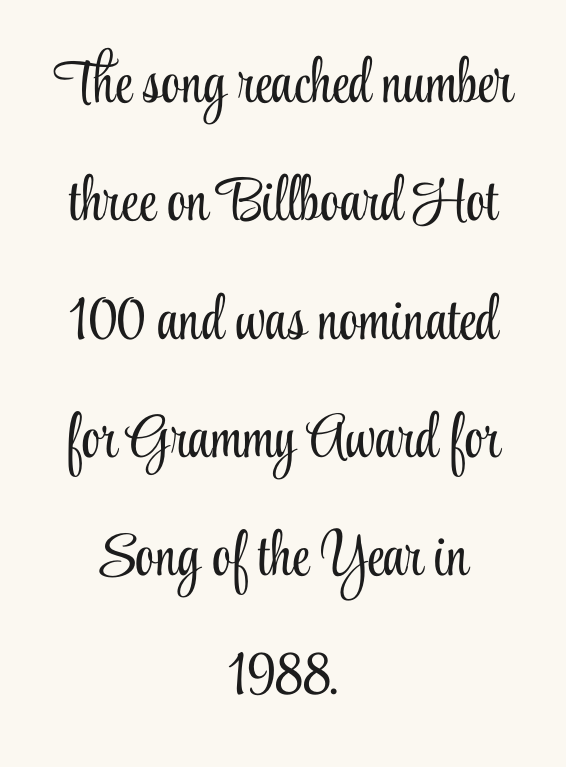
Does the type have serifs? Yes, each stem ends in a small foot. Character widths vary here, with narrow letters taking less room than wide ones. Leading is clearly above the norm, producing a sparse column. Nobody drew a line under any word here. Look at the tracking — it's just the regular setting, nothing added.
